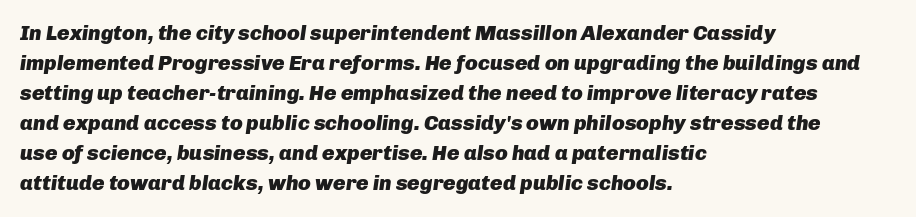
Q: Is the text bold? A: Yes.
Q: Is the text italic (slanted)? A: Yes, it leans right by about 8 degrees.
Q: Is the text underlined? A: No.
Q: How is the paragraph aligned? A: Left-aligned.
Q: Is the spacing between letters normal or unusually wide? A: Normal.
Q: Is the spacing between lines tight, normal or loose? A: Normal.
